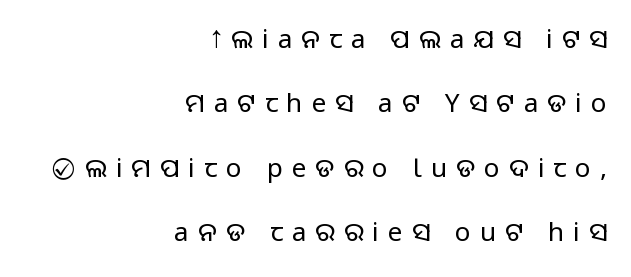
The image shows 26 px text type, upright; set right-aligned, loose line spacing (2.48x), unusually wide letter spacing (+0.35 em), not underlined.
